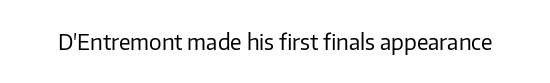
The image shows 21 px text type, upright; set normal letter spacing, not underlined.
